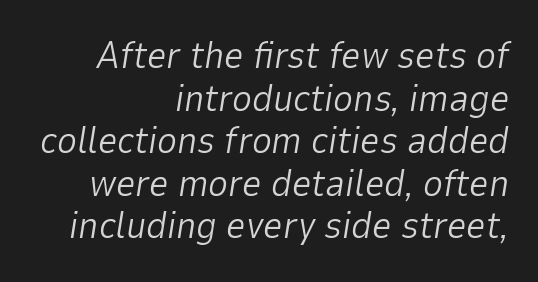
You could not count columns in this text — the font is proportionally spaced. Vertically, the passage feels compressed, each row crowding the next. The compositor pushed each line to the right boundary. The gaps between neighbouring characters are ordinary and unremarkable. Is this a heavy cut? Hardly; it is regular or lighter. If you drew a line through each stem, it would be angled.
